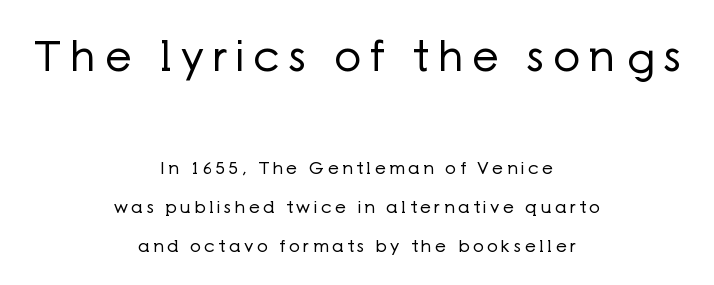
Q: Is the text bold? A: No.
Q: Is the text italic (slanted)? A: No, it is upright.
Q: Is the typeface a serif or a sans-serif typeface? A: Sans-serif.
Q: Is the text underlined? A: No.
Q: How is the paragraph aligned? A: Centered.
Q: Is the spacing between letters normal or unusually wide? A: Unusually wide.
Q: Is the spacing between lines tight, normal or loose? A: Loose.
Q: Which block of text is set in a larger size, the first (top) or the second (bottom)? A: The first (top) one.
Q: Width (condensed, normal, or wide)? A: Normal.
Q: Stroke contrast? A: Low.
Q: x-height? A: Medium.
Q: Monospaced? A: No.
